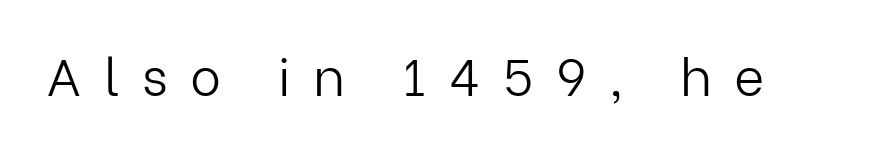
Observe the absence of serifs on each vertical stroke in this sample. This sample has the flowing, uneven cadence of proportional lettering. Look at the tracking — it's clearly loosened, letters drifting apart. Think standard paragraph weight, or any step lighter than that. The gap between lines stays unmarked.
